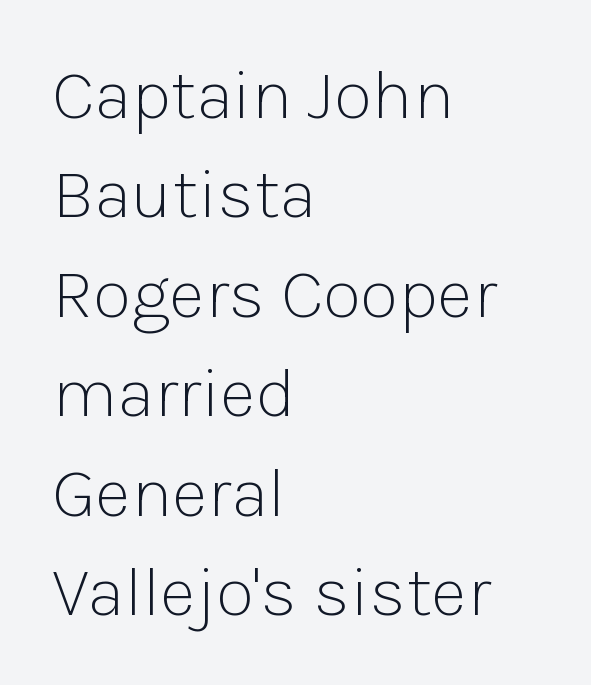
The image shows 71 px light sans-serif type, upright; set left-aligned, normal line spacing (1.4x), normal letter spacing, not underlined; low stroke contrast and a medium x-height.
